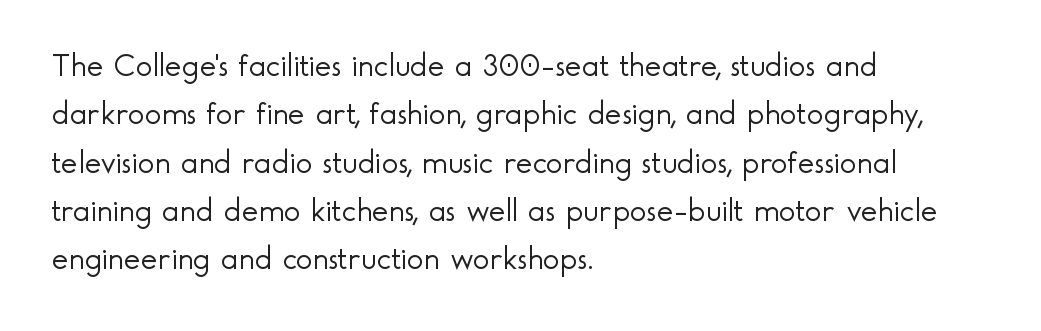
Q: Is the text bold? A: No.
Q: Is the text italic (slanted)? A: No, it is upright.
Q: Is the typeface a serif or a sans-serif typeface? A: Sans-serif.
Q: Is the text underlined? A: No.
Q: How is the paragraph aligned? A: Left-aligned.
Q: Is the spacing between letters normal or unusually wide? A: Normal.
Q: Is the spacing between lines tight, normal or loose? A: Normal.
Q: Width (condensed, normal, or wide)? A: Normal.
Q: x-height? A: Small.
Q: Monospaced? A: No.
